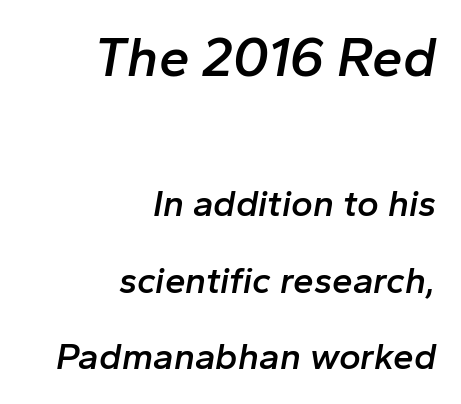
{"italic": "yes", "lean": "right", "slant_degrees": 10, "bold": "semi", "weight": "semibold", "width": "normal", "stroke_contrast": "low", "x_height": "medium", "monospaced": "no", "underline": "no", "align": "right", "line_spacing": "loose", "line_spacing_ratio": 2.06, "letter_spacing": "normal", "letter_spacing_em": 0.0, "larger_block": "first", "size_ratio": 1.49, "glyph_px": 55}
